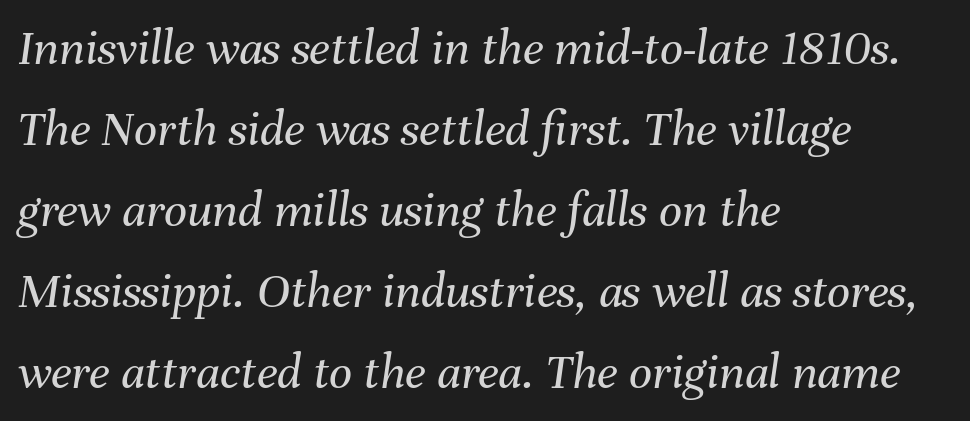
The image shows 51 px regular-weight type, italic (leaning right); set left-aligned, normal line spacing (1.59x), normal letter spacing, not underlined; medium stroke contrast and a medium x-height.
